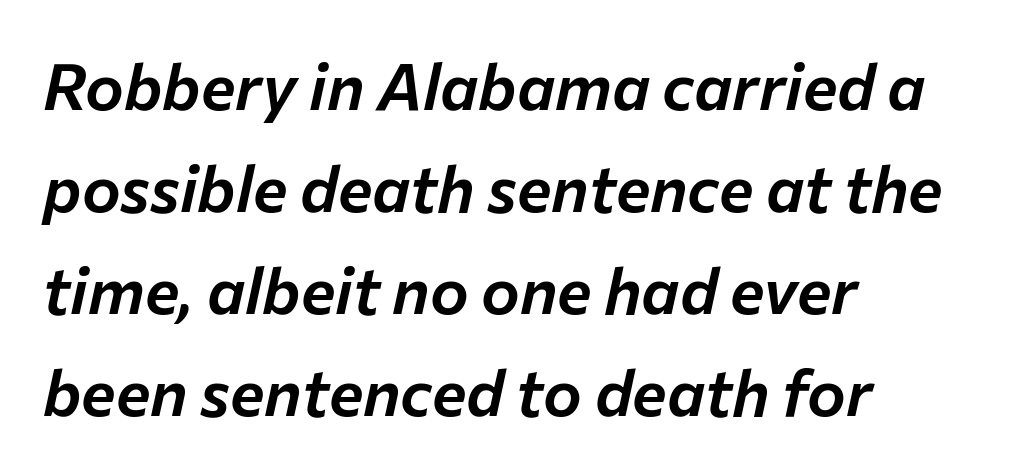
A student would call this left alignment; a typographer would say flush left, rag right. Beneath every word, the page is bare. Do the characters align in a grid? No, the font is proportional. This is oblique type, the kind used for emphasis or titles.
